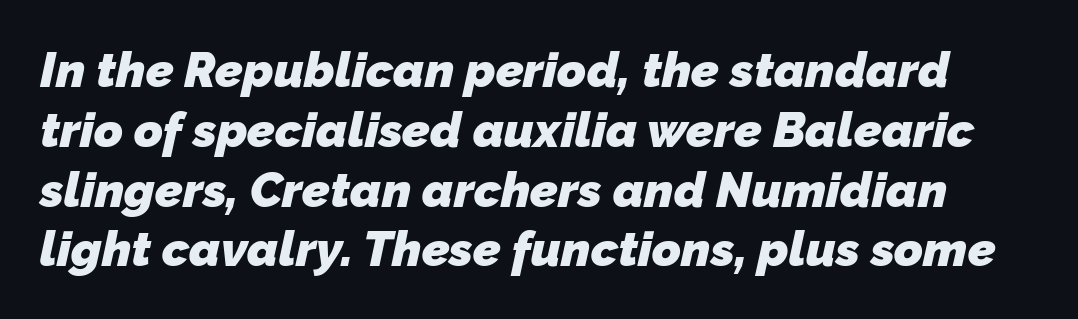
The image shows 49 px heavy sans-serif type; set line spacing 1.22x, normal letter spacing, not underlined; low stroke contrast and a medium x-height.
